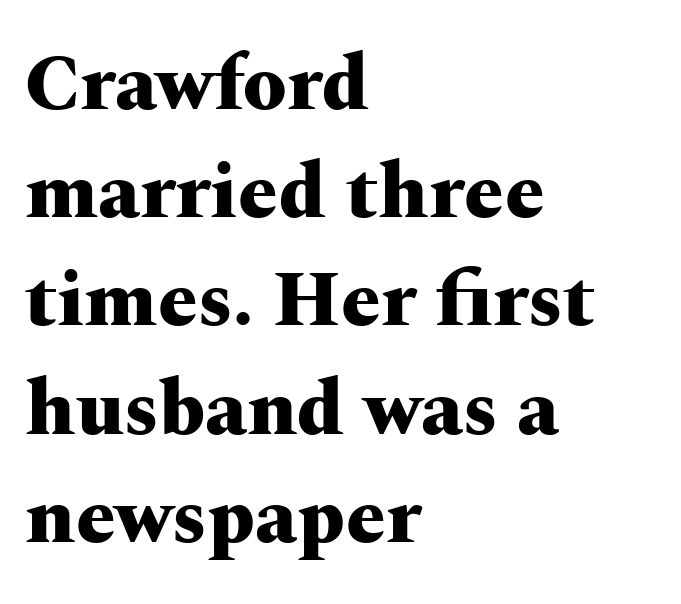
Q: Is the text bold? A: Yes.
Q: Is the text italic (slanted)? A: No, it is upright.
Q: Is the typeface a serif or a sans-serif typeface? A: Serif.
Q: Is the text underlined? A: No.
Q: How is the paragraph aligned? A: Left-aligned.
Q: Is the spacing between letters normal or unusually wide? A: Normal.
Q: Is the spacing between lines tight, normal or loose? A: Normal.
Q: Width (condensed, normal, or wide)? A: Wide.
Q: Stroke contrast? A: Medium.
Q: x-height? A: Medium.
Q: Monospaced? A: No.
